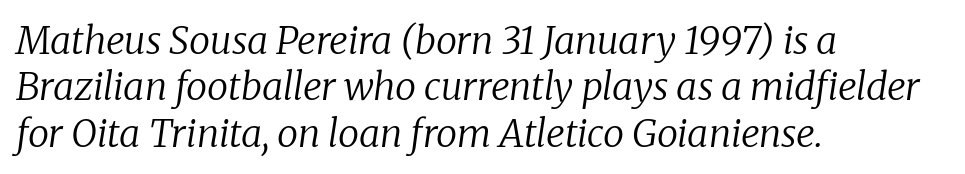
{"serif": "yes", "italic": "yes", "lean": "right", "slant_degrees": 8, "bold": "no", "weight": "regular", "width": "normal", "stroke_contrast": "low", "x_height": "medium", "monospaced": "no", "underline": "no", "align": "left", "line_spacing_ratio": 1.22, "letter_spacing": "normal", "letter_spacing_em": 0.0, "glyph_px": 38}
